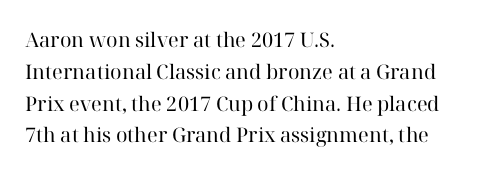
{"italic": "no", "bold": "no", "underline": "no", "align": "left", "line_spacing": "normal", "line_spacing_ratio": 1.59, "letter_spacing": "normal", "letter_spacing_em": 0.0, "glyph_px": 20}
